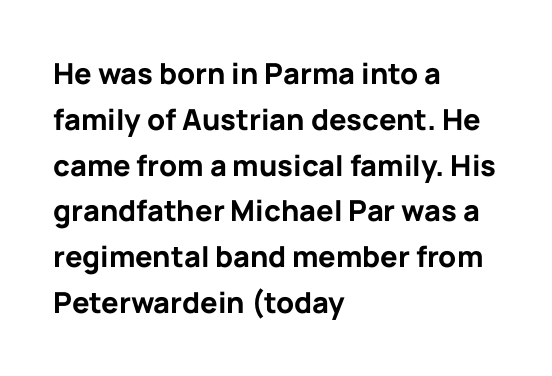
{"serif": "no", "italic": "no", "bold": "yes", "weight": "bold", "width": "normal", "stroke_contrast": "low", "x_height": "medium", "monospaced": "no", "underline": "no", "align": "left", "line_spacing": "normal", "line_spacing_ratio": 1.58, "letter_spacing": "normal", "letter_spacing_em": 0.0, "glyph_px": 29}
